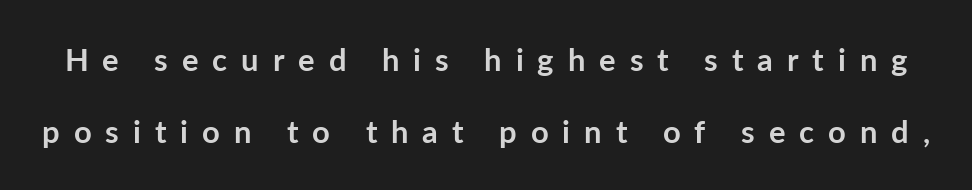
The image shows 31 px semibold sans-serif type, upright; set loose line spacing (2.31x), unusually wide letter spacing (+0.45 em), not underlined; low stroke contrast and a medium x-height.
